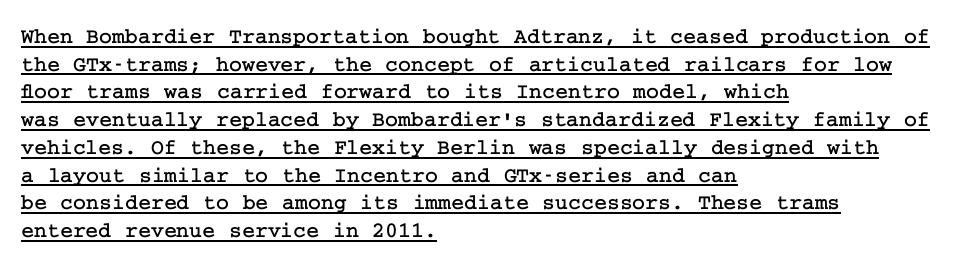
Decoration check: the copy is underlined. Where is the straight margin? On the left. Vertically, the passage feels balanced, rows spaced as you'd expect. Italic? Not at all — the glyphs are vertical. Look at the tracking — it's just the regular setting, nothing added.
